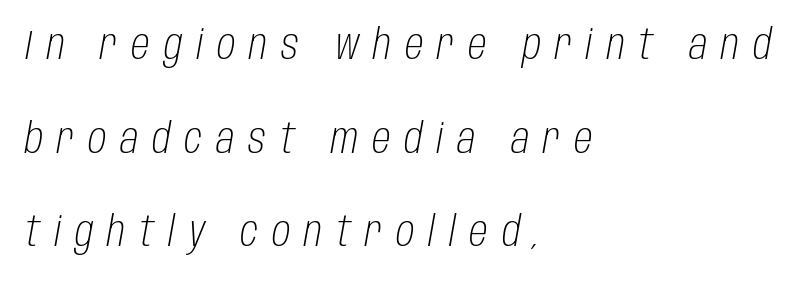
{"italic": "yes", "lean": "right", "slant_degrees": 10, "bold": "no", "weight": "light", "width": "condensed", "stroke_contrast": "low", "x_height": "large", "monospaced": "no", "underline": "no", "align": "left", "line_spacing": "loose", "line_spacing_ratio": 2.23, "letter_spacing": "wide", "letter_spacing_em": 0.33, "glyph_px": 42}
